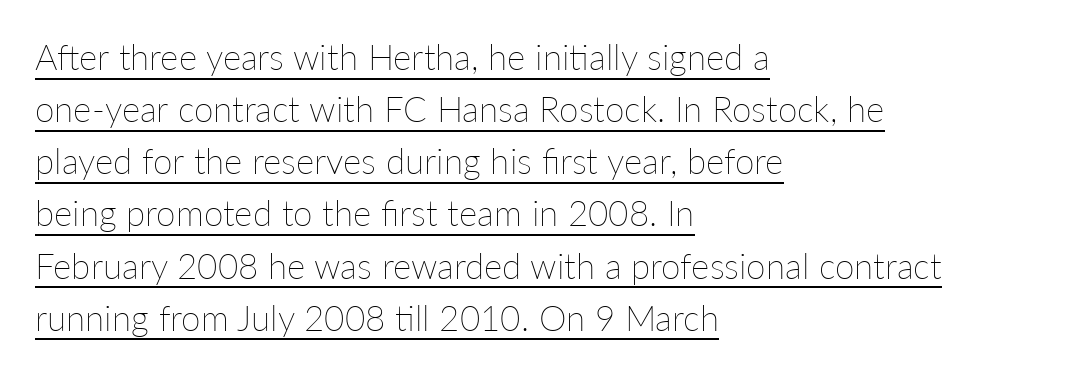
The paragraph shown leans on its left margin. The leading is moderate, giving the passage an even texture. The face used here is proportionally spaced, like ordinary book or web type. Emphasis is given by a line drawn under the lettering. Weight: not bold — regular or lighter.
